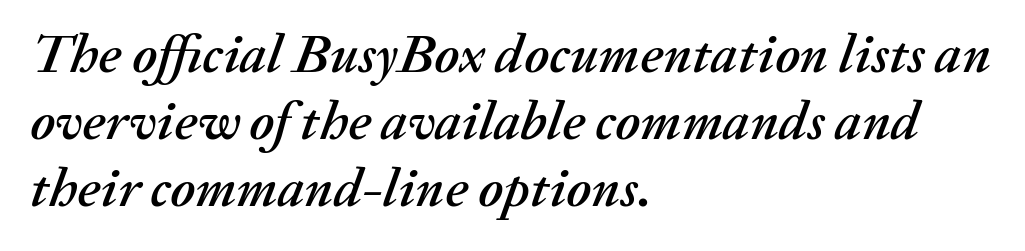
Q: Is the text italic (slanted)? A: Yes, it leans right by about 20 degrees.
Q: Is the text underlined? A: No.
Q: How is the paragraph aligned? A: Left-aligned.
Q: Is the spacing between letters normal or unusually wide? A: Normal.
Q: Width (condensed, normal, or wide)? A: Normal.
Q: Stroke contrast? A: Medium.
Q: x-height? A: Medium.
Q: Monospaced? A: No.
